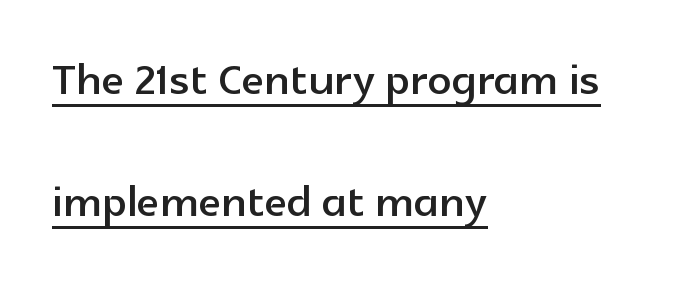
{"serif": "no", "italic": "no", "width": "normal", "x_height": "medium", "monospaced": "no", "underline": "yes", "align": "left", "line_spacing": "loose", "line_spacing_ratio": 2.06, "letter_spacing": "normal", "letter_spacing_em": 0.0, "glyph_px": 59}
